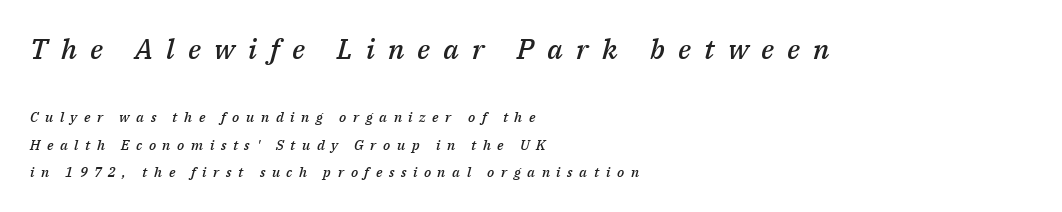
The image shows 28 px semibold type, italic (leaning right); set left-aligned, loose line spacing (1.96x), unusually wide letter spacing (+0.47 em), not underlined; the first (top) block is 2.0x larger; medium stroke contrast and a medium x-height.
